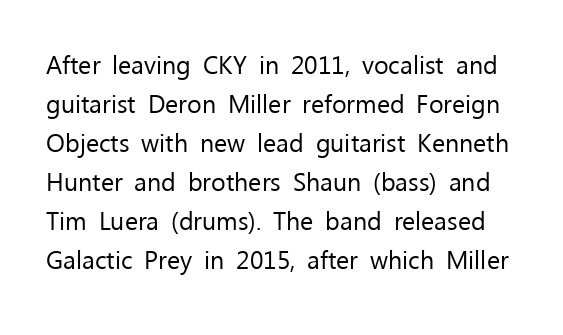
Q: Is the text bold? A: No.
Q: Is the text italic (slanted)? A: No, it is upright.
Q: Is the text underlined? A: No.
Q: Is the spacing between letters normal or unusually wide? A: Normal.
Q: Is the spacing between lines tight, normal or loose? A: Normal.
